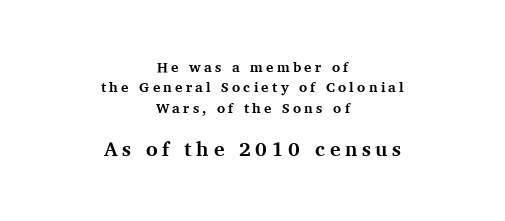
There is plenty of visible air inserted between adjacent glyphs. This is the regular roman posture of the typeface. Descenders hang freely into open space. The composition opens small and finishes big. Caption: bold face, heavy strokes.
